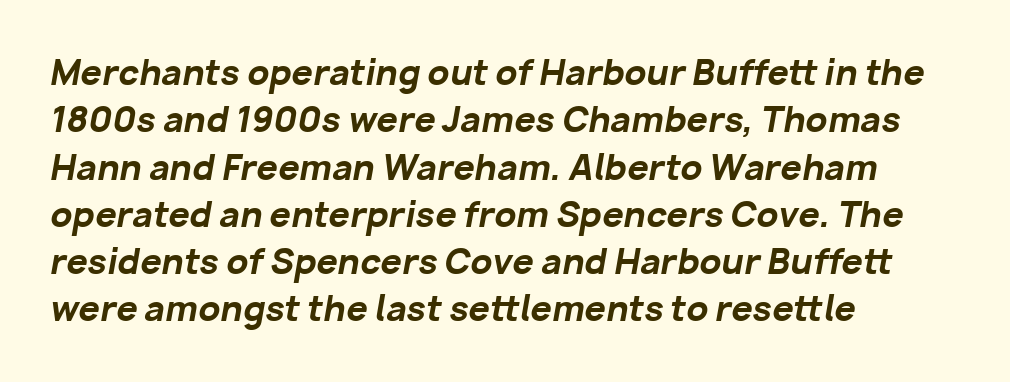
These lines are rendered in a variable-pitch font. Vertically, the passage feels balanced, rows spaced as you'd expect. These lines were composed using italics. Teacher's note: observe the even left margin — that is flush-left alignment. Heavy-handed strokes throughout: this text is bold. Descender tails drop into unmarked territory.
